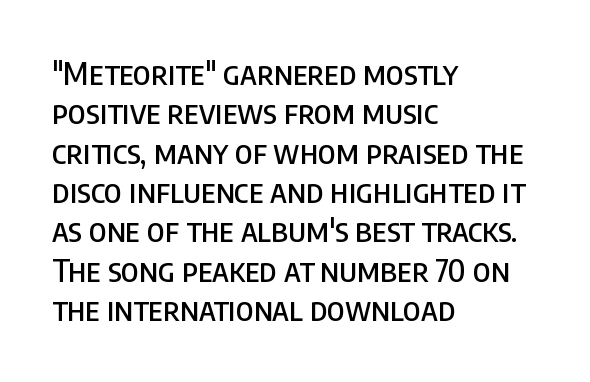
Q: Is the text italic (slanted)? A: No, it is upright.
Q: Is the typeface a serif or a sans-serif typeface? A: Sans-serif.
Q: Is the text underlined? A: No.
Q: How is the paragraph aligned? A: Left-aligned.
Q: Is the spacing between letters normal or unusually wide? A: Normal.
Q: Width (condensed, normal, or wide)? A: Condensed.
Q: Stroke contrast? A: Low.
Q: x-height? A: Large.
Q: Monospaced? A: No.
